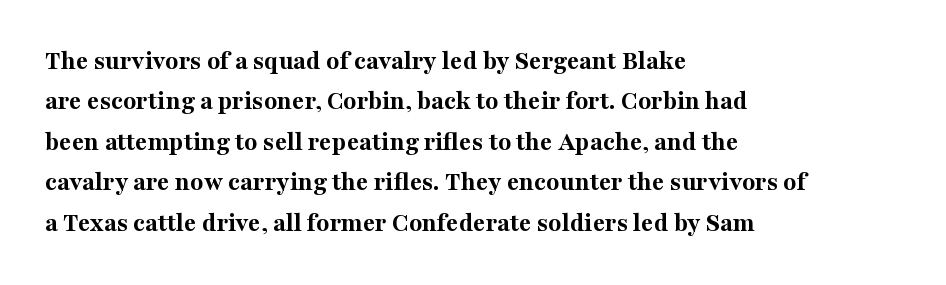
{"italic": "no", "bold": "yes", "underline": "no", "align": "left", "line_spacing": "normal", "line_spacing_ratio": 1.5, "letter_spacing": "normal", "letter_spacing_em": 0.0, "glyph_px": 27}
